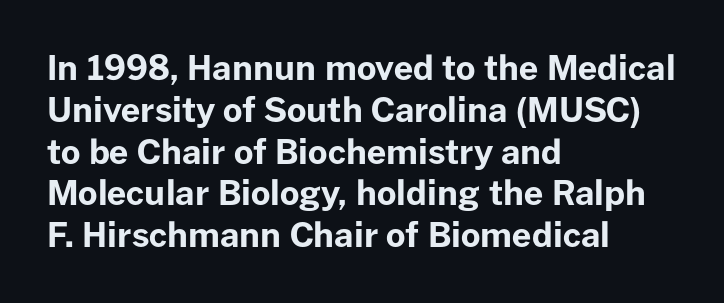
Q: Is the text bold? A: Yes.
Q: Is the text italic (slanted)? A: No, it is upright.
Q: Is the typeface a serif or a sans-serif typeface? A: Sans-serif.
Q: Is the text underlined? A: No.
Q: How is the paragraph aligned? A: Left-aligned.
Q: Is the spacing between letters normal or unusually wide? A: Normal.
Q: Width (condensed, normal, or wide)? A: Normal.
Q: Stroke contrast? A: Low.
Q: x-height? A: Medium.
Q: Monospaced? A: No.
